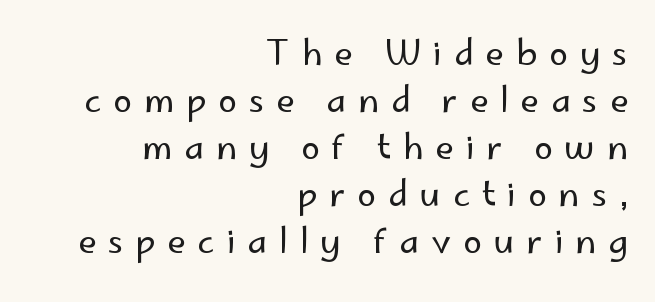
Q: Is the text bold? A: No.
Q: Is the text italic (slanted)? A: No, it is upright.
Q: Is the typeface a serif or a sans-serif typeface? A: Sans-serif.
Q: Is the text underlined? A: No.
Q: How is the paragraph aligned? A: Right-aligned.
Q: Is the spacing between letters normal or unusually wide? A: Unusually wide.
Q: Is the spacing between lines tight, normal or loose? A: Normal.
Q: Width (condensed, normal, or wide)? A: Normal.
Q: Stroke contrast? A: Low.
Q: x-height? A: Small.
Q: Monospaced? A: No.
